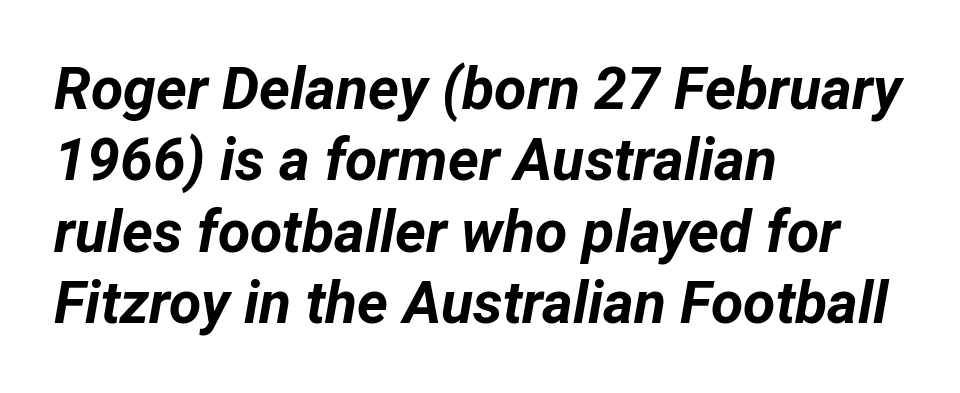
The image shows 59 px bold type, italic (leaning right); set left-aligned, line spacing 1.21x, normal letter spacing, not underlined; low stroke contrast and a medium x-height.
